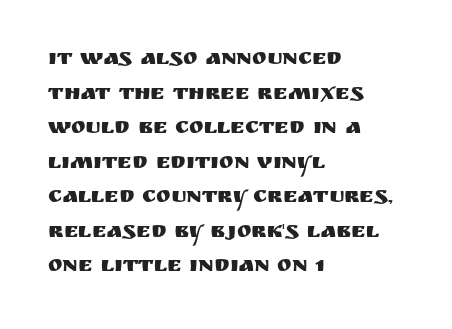
The setting favours the left margin, as ordinary paragraphs usually do. The letters stand straight up with perfectly vertical stems. Baseline-to-baseline distance is the conventional proportion of letter height. Beneath every word, the page is bare. Is the letter spacing exaggerated? No — it looks like the ordinary default.
